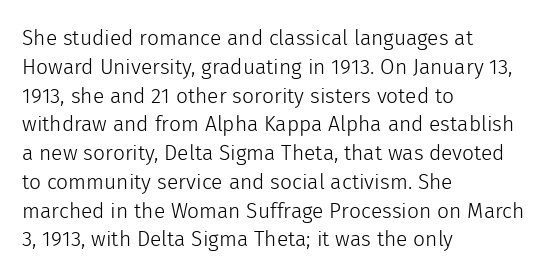
Each new line begins a customary step beneath the previous one. Stems here are at most as thick as an everyday book face. Words appear dense and cohesive because spacing is normal. Descenders hang freely into open space. The axis of the letterforms is exactly vertical.
